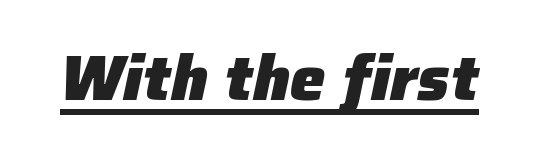
The image shows 63 px heavy type, italic (leaning right); set normal letter spacing, underlined; low stroke contrast and a medium x-height.
